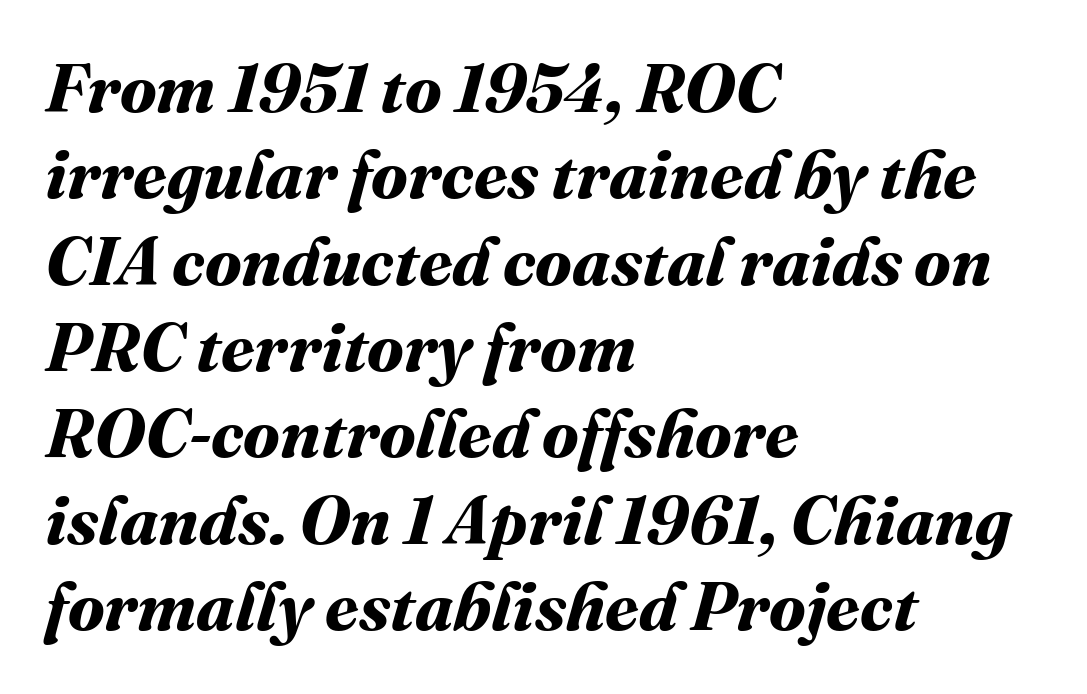
Q: Is the text bold? A: Yes.
Q: Is the text underlined? A: No.
Q: How is the paragraph aligned? A: Left-aligned.
Q: Is the spacing between letters normal or unusually wide? A: Normal.
Q: Is the spacing between lines tight, normal or loose? A: Normal.
Q: Width (condensed, normal, or wide)? A: Normal.
Q: Stroke contrast? A: Medium.
Q: x-height? A: Medium.
Q: Monospaced? A: No.
